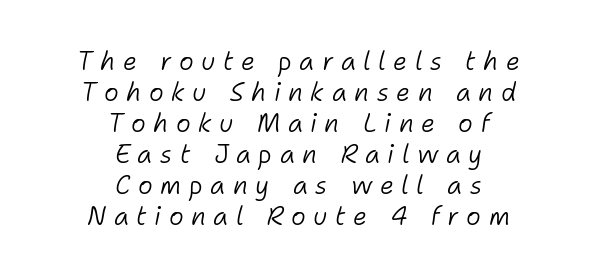
Q: Is the text bold? A: No.
Q: Is the text italic (slanted)? A: Yes, it leans right by about 11 degrees.
Q: Is the text underlined? A: No.
Q: How is the paragraph aligned? A: Centered.
Q: Is the spacing between letters normal or unusually wide? A: Unusually wide.
